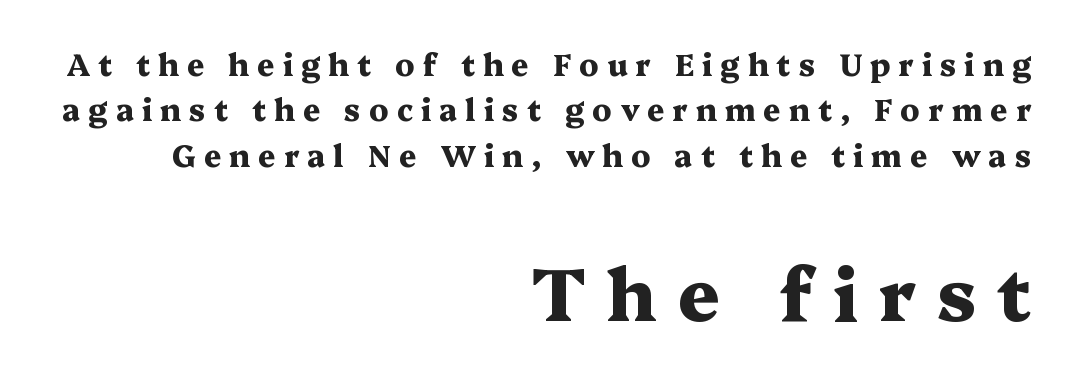
Q: Is the text bold? A: Yes.
Q: Is the text italic (slanted)? A: No, it is upright.
Q: Is the typeface a serif or a sans-serif typeface? A: Serif.
Q: Is the text underlined? A: No.
Q: How is the paragraph aligned? A: Right-aligned.
Q: Is the spacing between letters normal or unusually wide? A: Unusually wide.
Q: Is the spacing between lines tight, normal or loose? A: Normal.
Q: Which block of text is set in a larger size, the first (top) or the second (bottom)? A: The second (bottom) one.
Q: Width (condensed, normal, or wide)? A: Wide.
Q: Stroke contrast? A: Medium.
Q: x-height? A: Medium.
Q: Monospaced? A: No.
